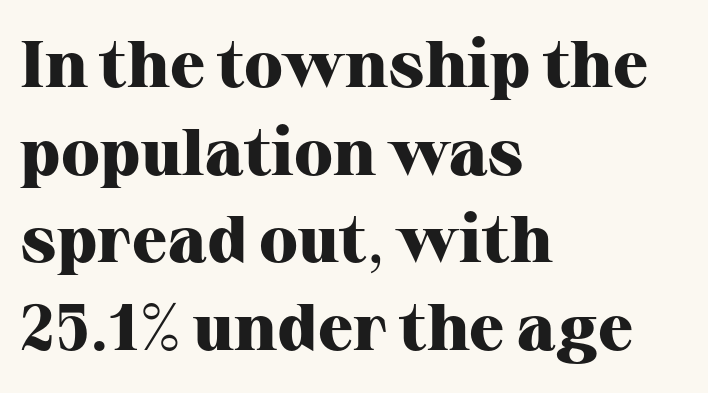
The lines sit at an ordinary, default distance from one another. A clean baseline with only descenders dipping below it. Glyph-to-glyph distance matches everyday printed text. Do the letters lean? They stand straight. Looks like regular typesetting: each glyph gets only the width it needs. The designer went with a serif here, giving each stem small feet.
